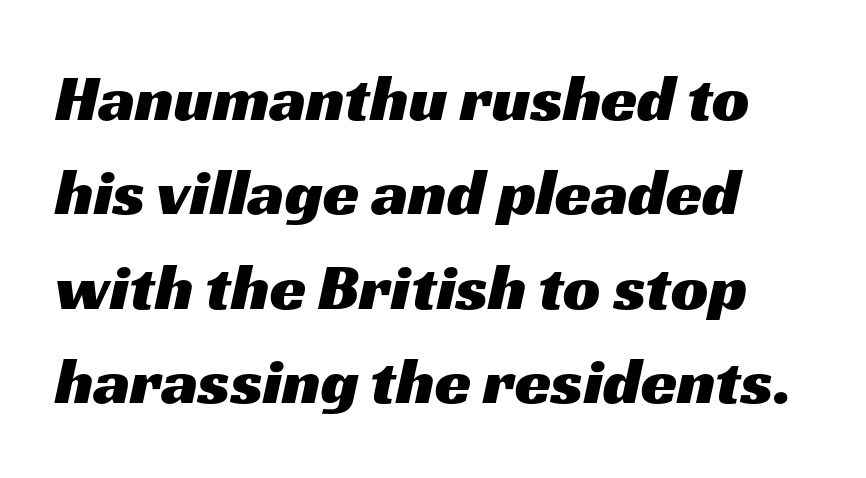
The image shows 66 px wide sans-serif type; set normal line spacing (1.43x), normal letter spacing, not underlined; medium stroke contrast and a medium x-height.
